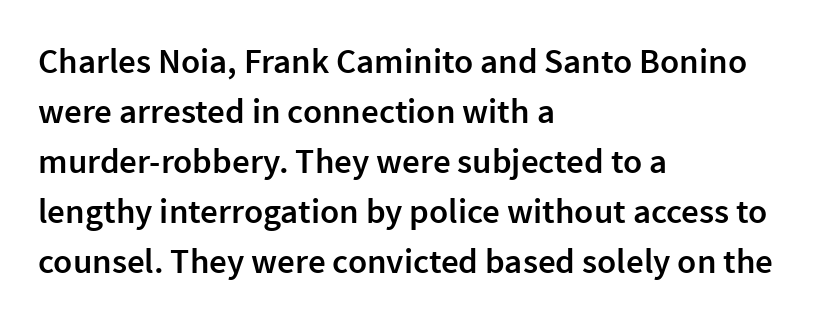
The space between consecutive lines is moderate. What stands out about the letter spacing? Nothing — it is the standard amount. Posture: upright roman. A typesetter would label this face a sans.
